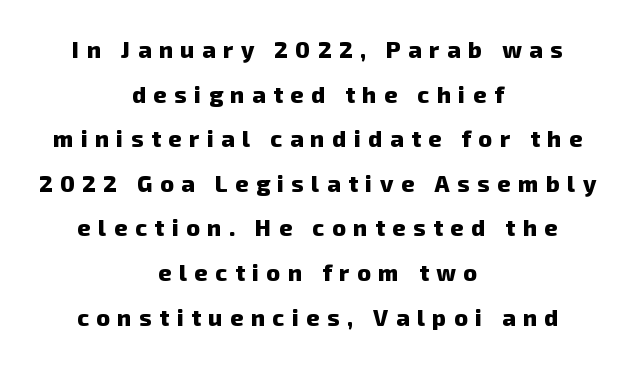
Heavy-handed strokes throughout: this text is bold. Display-style spreading of the glyphs; the letterfit is very open. The whitespace from short lines is split evenly between both sides. If you measured baseline to baseline, you'd find a long distance.
